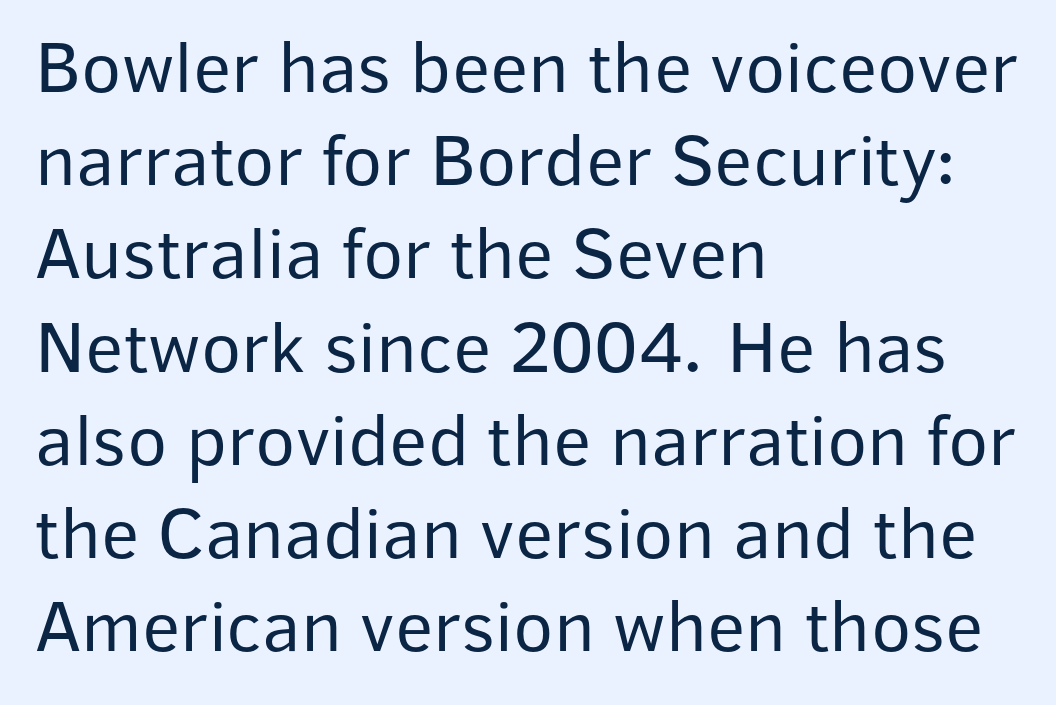
Q: Is the text bold? A: No.
Q: Is the text italic (slanted)? A: No, it is upright.
Q: Is the typeface a serif or a sans-serif typeface? A: Sans-serif.
Q: Is the text underlined? A: No.
Q: How is the paragraph aligned? A: Left-aligned.
Q: Is the spacing between letters normal or unusually wide? A: Normal.
Q: Is the spacing between lines tight, normal or loose? A: Normal.
Q: Width (condensed, normal, or wide)? A: Normal.
Q: Stroke contrast? A: Low.
Q: x-height? A: Medium.
Q: Monospaced? A: No.
